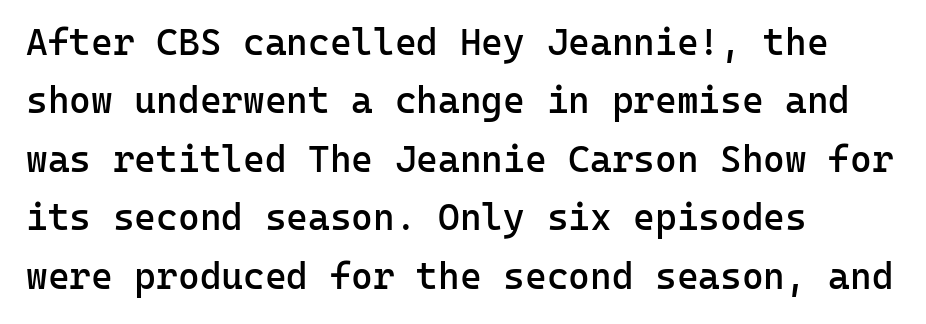
The image shows 37 px semibold sans-serif type, upright, monospaced; set left-aligned, normal line spacing (1.58x), normal letter spacing, not underlined; low stroke contrast and a medium x-height.
